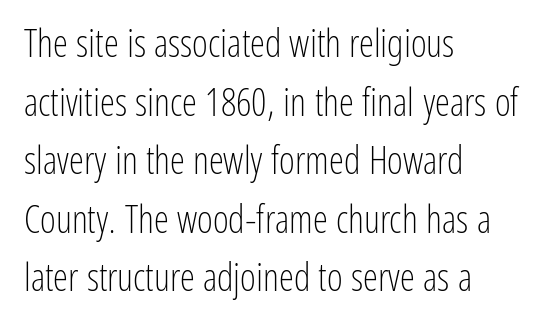
Short note: letters normally spaced. The passage shown is typed in a proportional face where columns would drift. You can tell it's not italic because the verticals are truly vertical. These glyphs show unthickened strokes, regular width or finer. Layout note: lines flush left.
